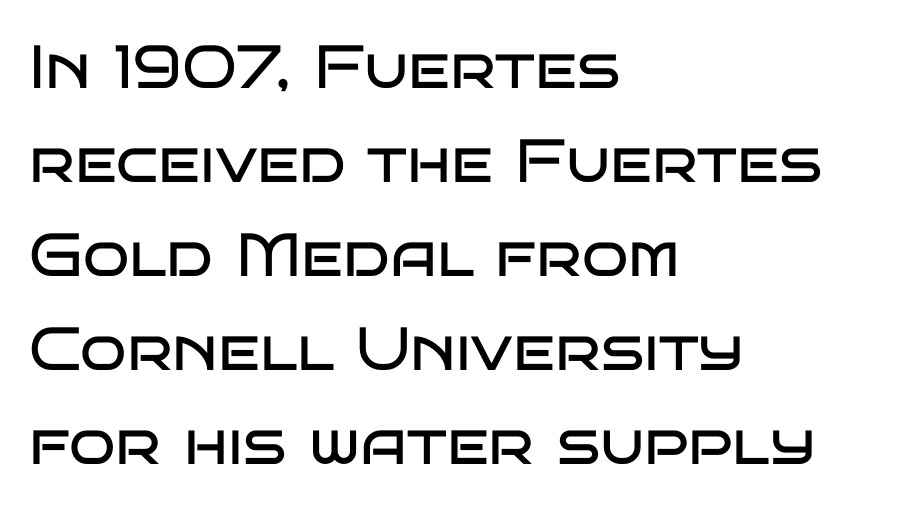
{"serif": "no", "italic": "no", "bold": "no", "weight": "regular", "width": "wide", "stroke_contrast": "low", "x_height": "large", "monospaced": "no", "underline": "no", "align": "left", "line_spacing": "normal", "line_spacing_ratio": 1.54, "letter_spacing": "normal", "letter_spacing_em": 0.0, "glyph_px": 61}
